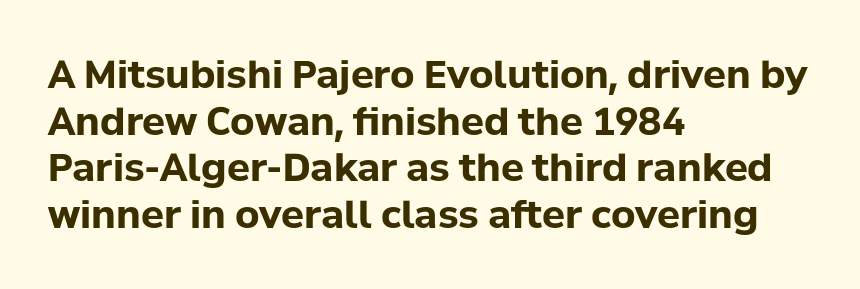
The specimen reads as upright at a glance. Unmarked baselines from the first word to the last. There is no visible air inserted between adjacent glyphs. Is this a fixed-width face? No — the glyphs have proportional, varying widths.
